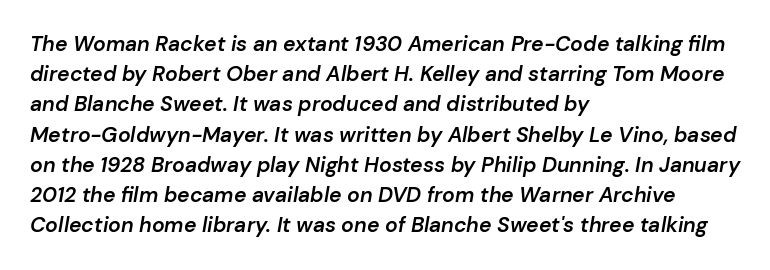
Is there much room between lines? A standard amount, neither cramped nor airy. Style check: oblique. The sample has been set in demibold, a notch under bold. The space directly below the letters is spotless.
